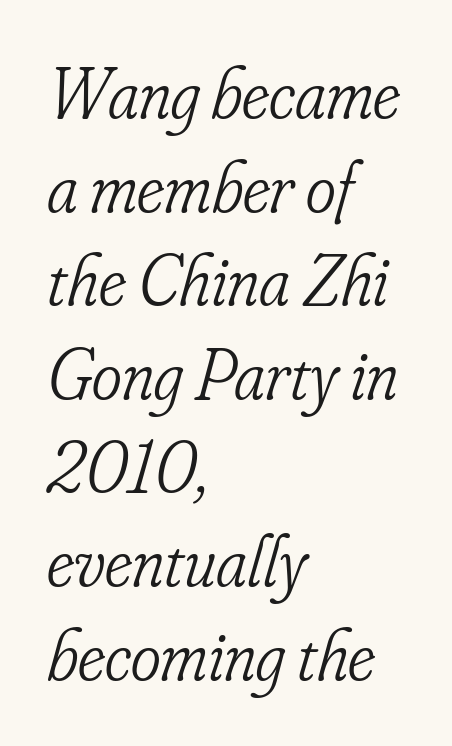
The image shows 72 px light, condensed serif type, italic (leaning right); set left-aligned, normal line spacing (1.3x), normal letter spacing, not underlined; low stroke contrast and a small x-height.
